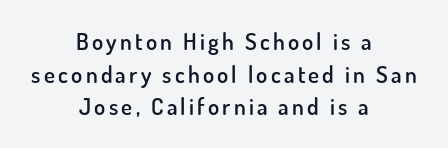
{"italic": "no", "bold": "semi", "underline": "no", "align": "center", "line_spacing": "normal", "line_spacing_ratio": 1.42, "glyph_px": 23}
